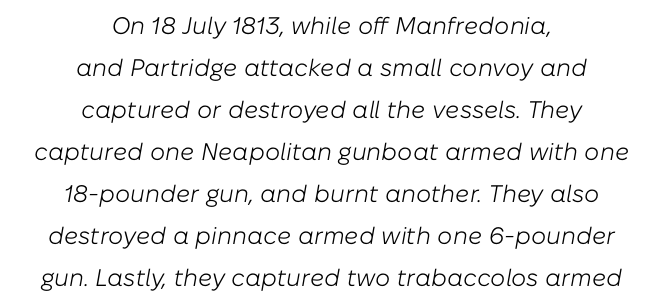
The image shows 24 px text type, italic (leaning right); set centered, line spacing 1.75x, normal letter spacing, not underlined.
